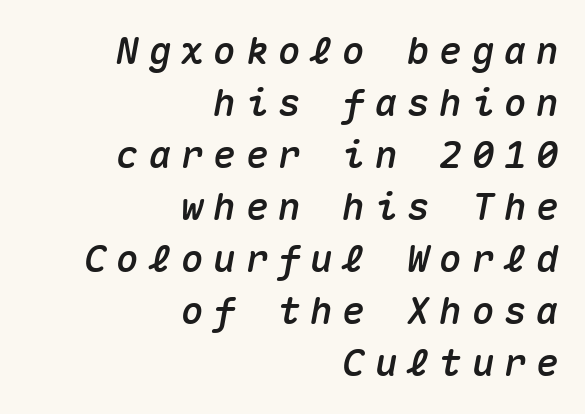
Q: Is the text italic (slanted)? A: Yes, it leans right by about 10 degrees.
Q: Is the text underlined? A: No.
Q: How is the paragraph aligned? A: Right-aligned.
Q: Is the spacing between letters normal or unusually wide? A: Unusually wide.
Q: Is the spacing between lines tight, normal or loose? A: Normal.
Q: Width (condensed, normal, or wide)? A: Normal.
Q: Stroke contrast? A: Medium.
Q: x-height? A: Medium.
Q: Monospaced? A: Yes.
